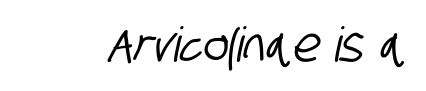
Each word holds together tightly as a unit, with standard inter-letter gaps. I'd call this a sans setting — the letters go barefoot. Think of a printed novel: that variable character pitch is what you see here. No word sits above an underline.
